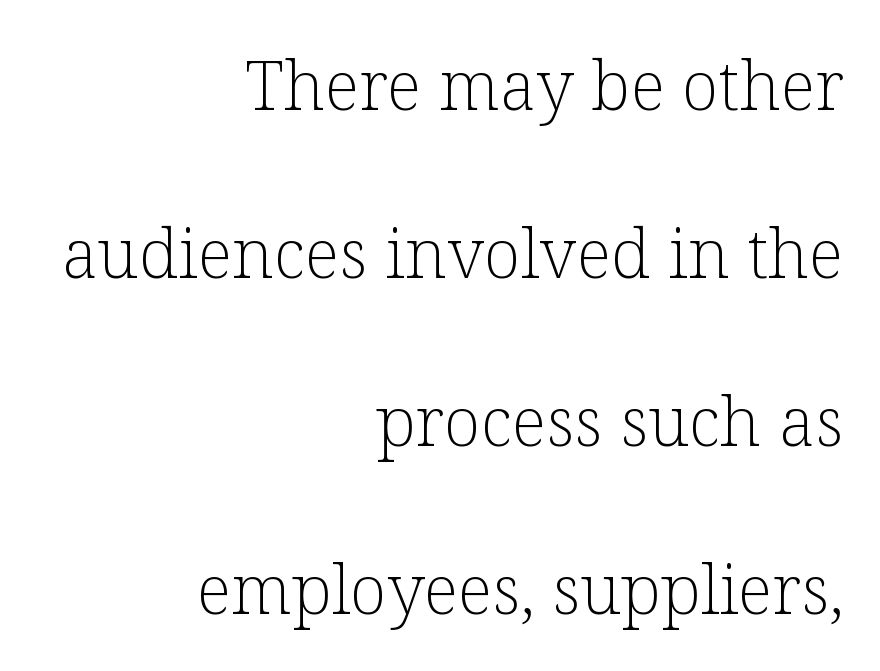
Q: Is the text bold? A: No.
Q: Is the text italic (slanted)? A: No, it is upright.
Q: Is the typeface a serif or a sans-serif typeface? A: Serif.
Q: Is the text underlined? A: No.
Q: How is the paragraph aligned? A: Right-aligned.
Q: Is the spacing between letters normal or unusually wide? A: Normal.
Q: Is the spacing between lines tight, normal or loose? A: Loose.
Q: Width (condensed, normal, or wide)? A: Normal.
Q: Stroke contrast? A: Low.
Q: x-height? A: Medium.
Q: Monospaced? A: No.
